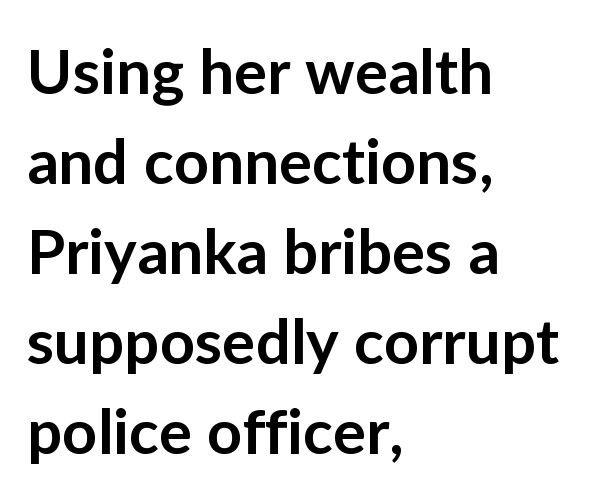
Grotesque or geometric, the face here clearly has no serifs. Summary of vertical rhythm: regular, with standard interline spacing. Nothing unusual about the tracking: characters are spaced as the font intends. You can tell it's not italic because the verticals are truly vertical. A typesetter would call this proportional, since set widths differ per character.
